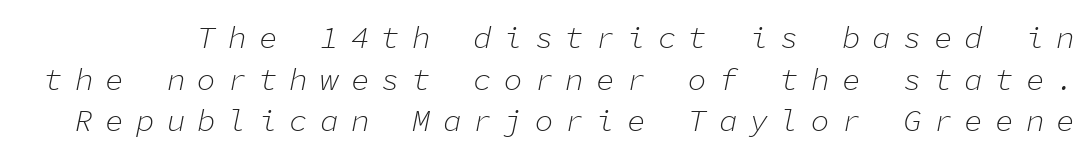
Every character here occupies the same horizontal width, giving the sample a typewriter-like rhythm. These lines have a slow, spaced-out rhythm from letter to letter. Students, observe: this is what conventionally led text looks like. The weight would be labelled regular, book, light, or lighter still. Unmarked baselines from the first word to the last.
